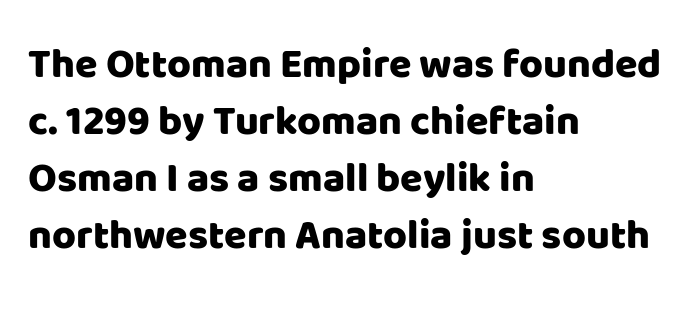
The image shows 41 px sans-serif type, upright; set left-aligned, normal line spacing (1.39x), normal letter spacing, not underlined; low stroke contrast and a large x-height.
